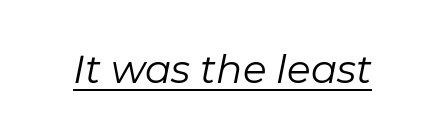
Q: Is the text bold? A: No.
Q: Is the text italic (slanted)? A: Yes, it leans right by about 11 degrees.
Q: Is the text underlined? A: Yes.
Q: Is the spacing between letters normal or unusually wide? A: Normal.
Q: Width (condensed, normal, or wide)? A: Normal.
Q: Stroke contrast? A: Low.
Q: x-height? A: Medium.
Q: Monospaced? A: No.
